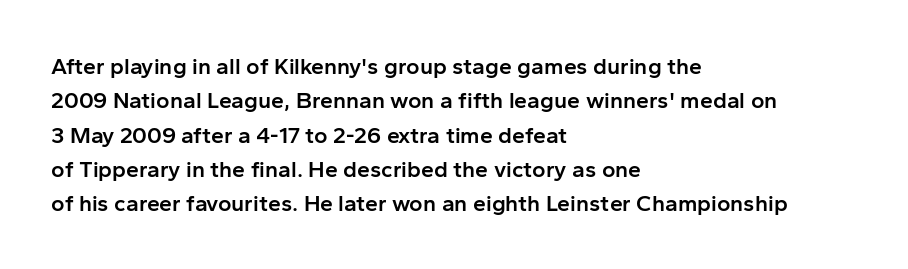
Q: Is the text bold? A: Semi-bold.
Q: Is the text italic (slanted)? A: No, it is upright.
Q: Is the text underlined? A: No.
Q: How is the paragraph aligned? A: Left-aligned.
Q: Is the spacing between letters normal or unusually wide? A: Normal.
Q: Is the spacing between lines tight, normal or loose? A: Normal.
